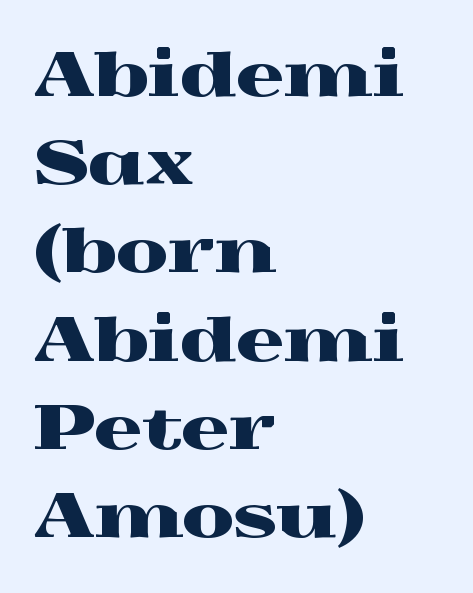
{"serif": "yes", "italic": "no", "width": "wide", "x_height": "medium", "monospaced": "no", "underline": "no", "align": "left", "line_spacing": "normal", "line_spacing_ratio": 1.47, "letter_spacing": "normal", "letter_spacing_em": 0.0, "glyph_px": 60}
